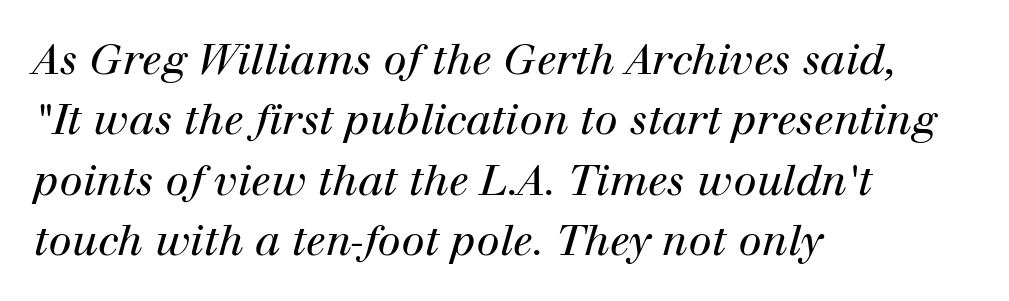
Compared with a centered layout, this one pins lines to the left instead. The passage shown is typed in a proportional face where columns would drift. Nobody touched the tracking dial on this one. Is the stroke heavy? The answer is a plain regular-or-lighter.
